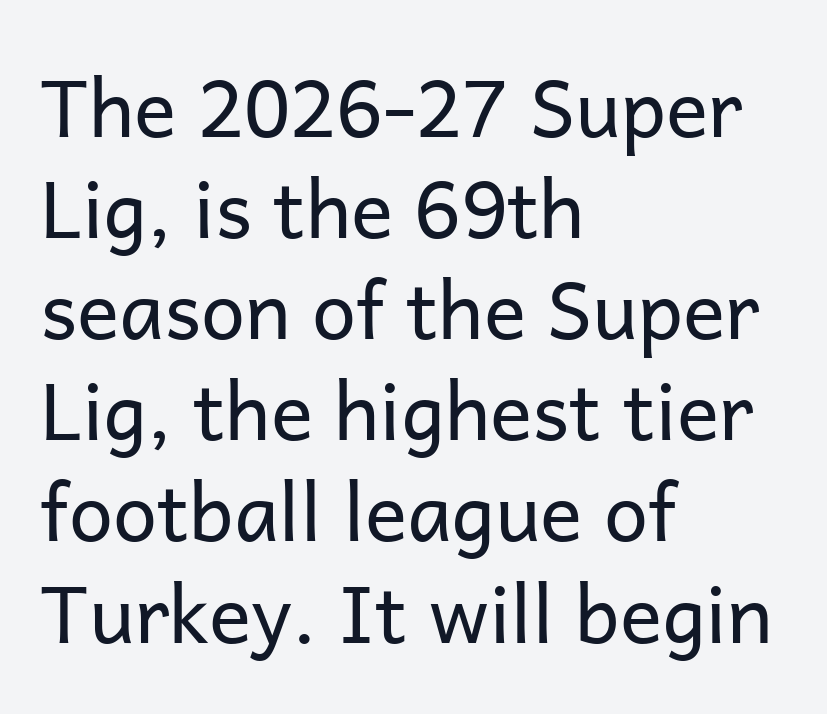
The image shows 79 px regular-weight sans-serif type, upright; set left-aligned, normal line spacing (1.28x), normal letter spacing, not underlined; low stroke contrast and a medium x-height.
